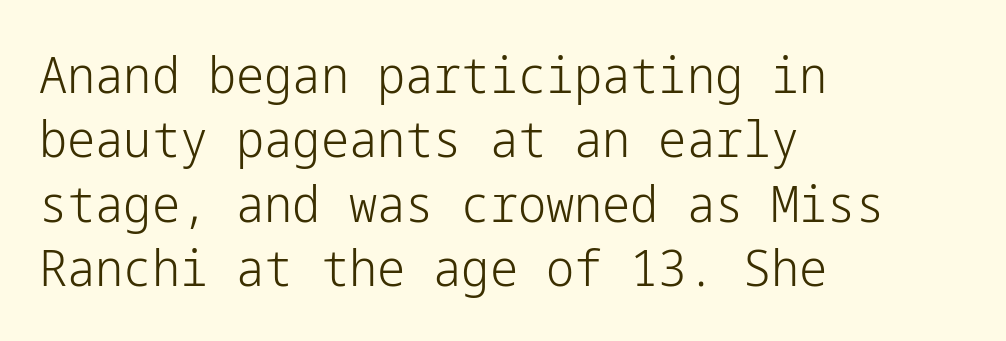
{"serif": "no", "italic": "no", "bold": "no", "weight": "light", "width": "normal", "stroke_contrast": "low", "x_height": "medium", "underline": "no", "align": "left", "line_spacing": "normal", "line_spacing_ratio": 1.29, "letter_spacing": "normal", "letter_spacing_em": 0.0, "glyph_px": 50}
